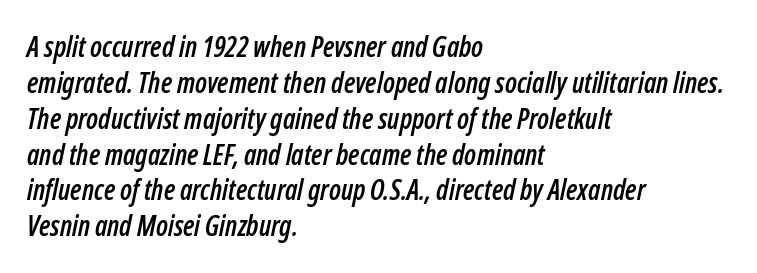
{"italic": "yes", "lean": "right", "slant_degrees": 12, "width": "condensed", "stroke_contrast": "low", "x_height": "medium", "monospaced": "no", "underline": "no", "align": "left", "line_spacing": "normal", "line_spacing_ratio": 1.28, "letter_spacing": "normal", "letter_spacing_em": 0.0, "glyph_px": 28}
